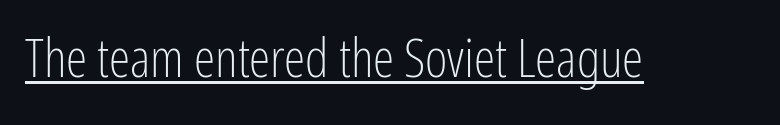
The rendering uses natural spacing where letterforms have individual widths. If you drew a line through each stem, it would be perfectly vertical. This is sans-serif lettering, the kind often seen on screens and signage. Vertical stems look standard width or narrower in stroke. You could call the tracking neutral — neither tight nor loose. Each line of the rendering has a horizontal stroke beneath the glyphs.
